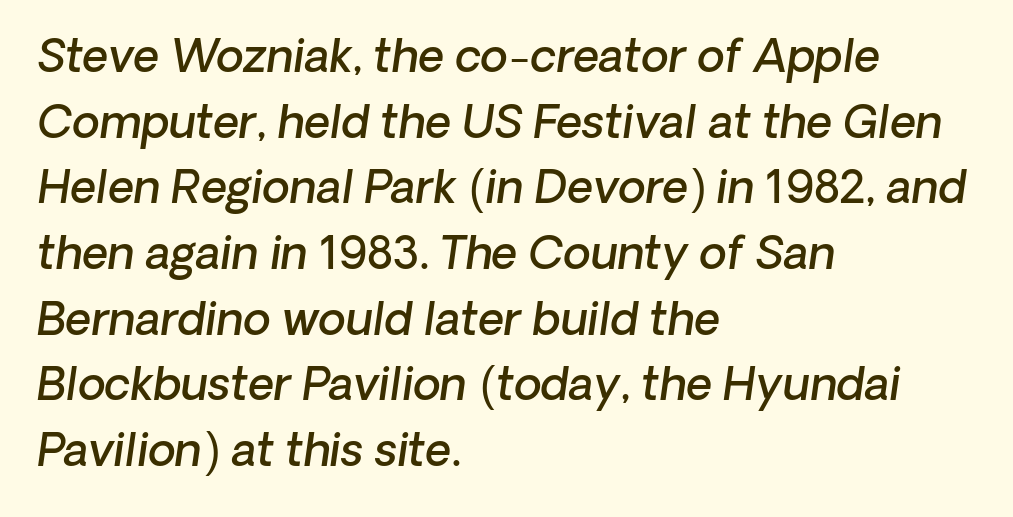
The letters advance in unequal steps, a hallmark of proportional type. This sample is left-justified, so line endings fall wherever the words run out. The face used here has a pronounced slope to its letters. Is the type bold? Partly — it's a semibold, heavier than regular but not fully bold. Underlining? Definitely not there.
